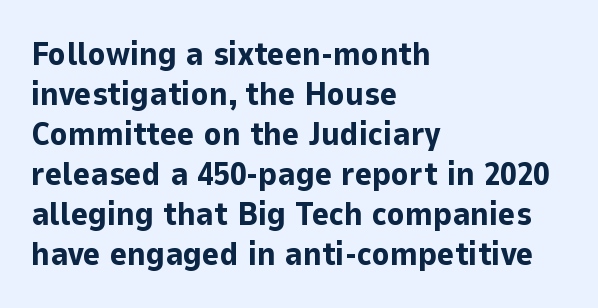
The image shows 33 px bold sans-serif type, upright; set left-aligned, line spacing 1.21x, normal letter spacing, not underlined; low stroke contrast and a medium x-height.
